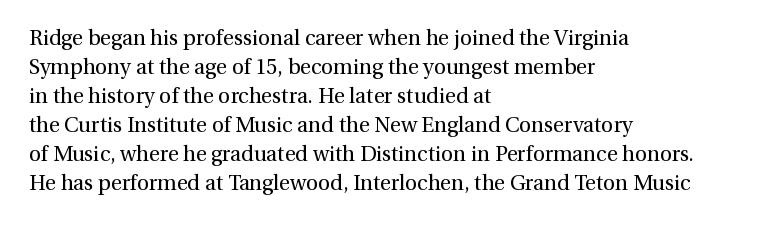
Q: Is the text bold? A: No.
Q: Is the text italic (slanted)? A: No, it is upright.
Q: Is the text underlined? A: No.
Q: How is the paragraph aligned? A: Left-aligned.
Q: Is the spacing between letters normal or unusually wide? A: Normal.
Q: Is the spacing between lines tight, normal or loose? A: Normal.
